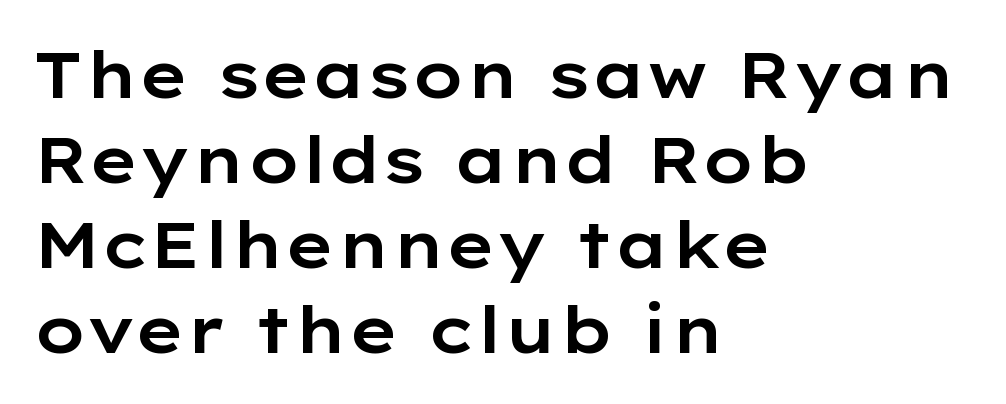
{"serif": "no", "italic": "no", "width": "wide", "stroke_contrast": "low", "x_height": "medium", "monospaced": "no", "underline": "no", "align": "left", "line_spacing": "normal", "line_spacing_ratio": 1.31, "letter_spacing": "normal", "letter_spacing_em": 0.0, "glyph_px": 65}
